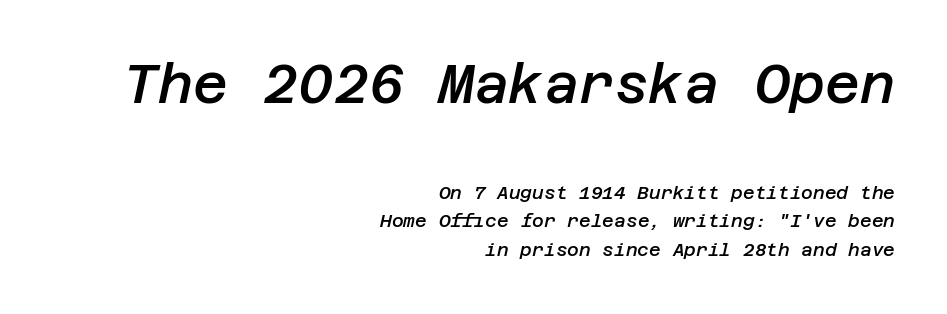
These lines sit exactly where default settings would place them. Type size steps down from the first block to the second. Here the glyphs are tracked normally, forming tight word shapes. This rendering uses right alignment, leaving the left contour irregular. Compared with ordinary roman type, these characters are visibly tilted. A bit beefed up — I'd call it semibold rather than bold.
